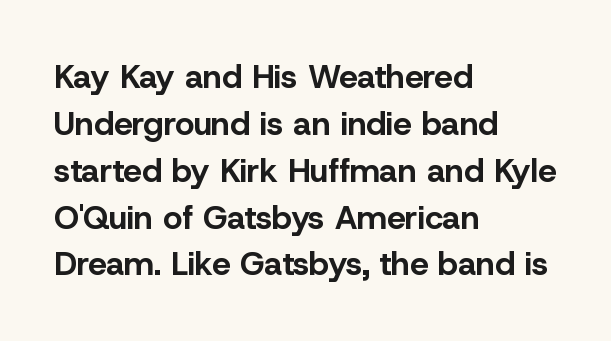
{"serif": "no", "italic": "no", "bold": "yes", "weight": "bold", "width": "normal", "stroke_contrast": "low", "x_height": "medium", "monospaced": "no", "underline": "no", "align": "left", "line_spacing": "normal", "line_spacing_ratio": 1.42, "letter_spacing": "normal", "letter_spacing_em": 0.0, "glyph_px": 33}
